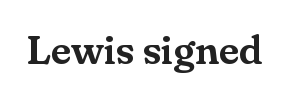
Spacing verdict: proportional, widths tailored to each character. The line texture is even and compact thanks to regular tracking. The letters stand upright; this is a roman face. To sum up the face: it has serifs.
